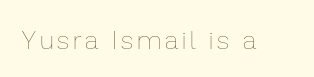
Q: Is the text bold? A: No.
Q: Is the text italic (slanted)? A: No, it is upright.
Q: Is the text underlined? A: No.
